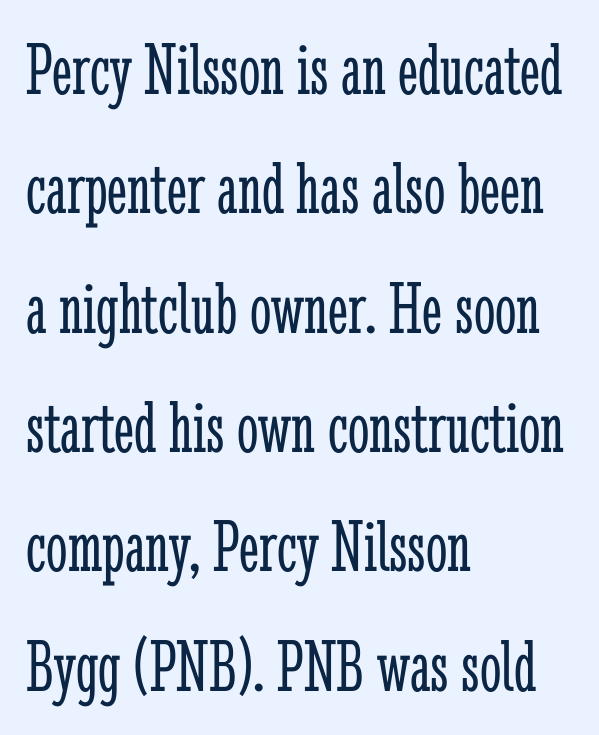
Each letter keeps its own natural width here, so spacing adapts to shape. The space beneath each line is pristine and unruled. There is no visible air inserted between adjacent glyphs. Whoever set this chose a conventional vertical rhythm. Vertical strokes here are truly vertical.
